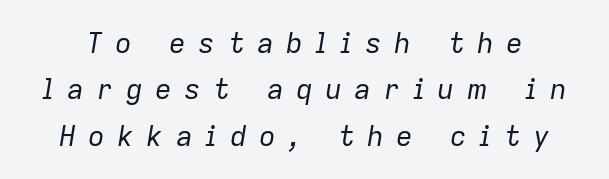
The foot of each line stays bare and open. What's the leading like? Ordinary, nothing unusual. There is plenty of visible air inserted between adjacent glyphs. Slant detected: the letters are inclined. The letters look calm and open, with moderate or lighter stems. Each letter keeps its own natural width here, so spacing adapts to shape.
